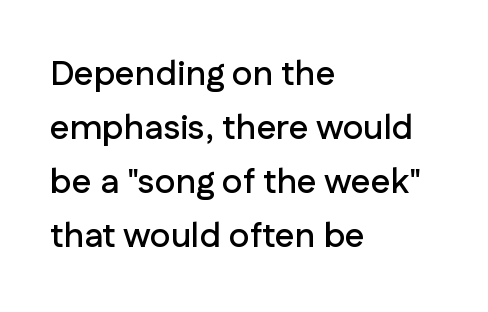
The image shows 35 px sans-serif type, upright; set left-aligned, normal line spacing (1.54x), normal letter spacing, not underlined; low stroke contrast and a medium x-height.
